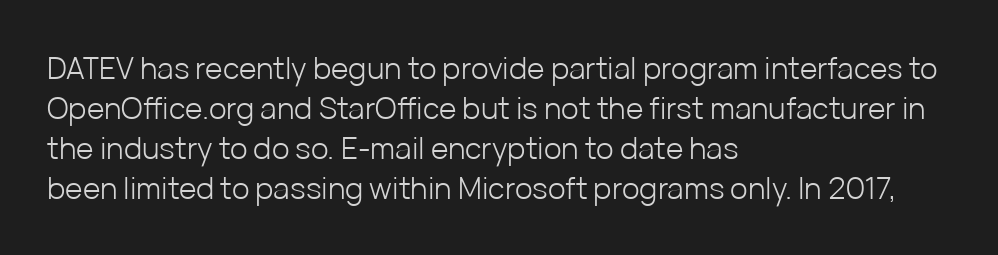
Q: Is the text bold? A: No.
Q: Is the text italic (slanted)? A: No, it is upright.
Q: Is the typeface a serif or a sans-serif typeface? A: Sans-serif.
Q: Is the text underlined? A: No.
Q: How is the paragraph aligned? A: Left-aligned.
Q: Is the spacing between letters normal or unusually wide? A: Normal.
Q: Is the spacing between lines tight, normal or loose? A: Normal.
Q: Width (condensed, normal, or wide)? A: Normal.
Q: Stroke contrast? A: Low.
Q: x-height? A: Medium.
Q: Monospaced? A: No.
